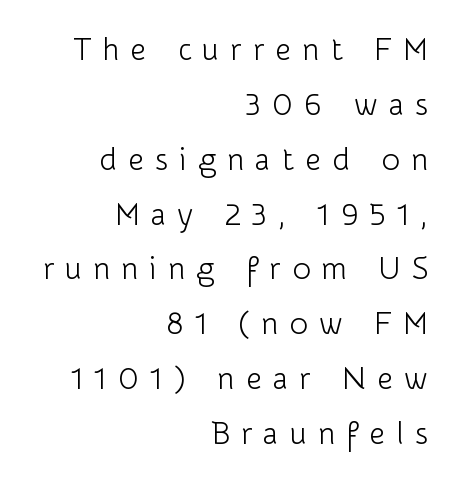
{"serif": "no", "italic": "no", "bold": "no", "weight": "light", "width": "normal", "stroke_contrast": "low", "x_height": "medium", "monospaced": "no", "underline": "no", "align": "right", "line_spacing_ratio": 1.77, "letter_spacing": "wide", "letter_spacing_em": 0.36, "glyph_px": 31}
